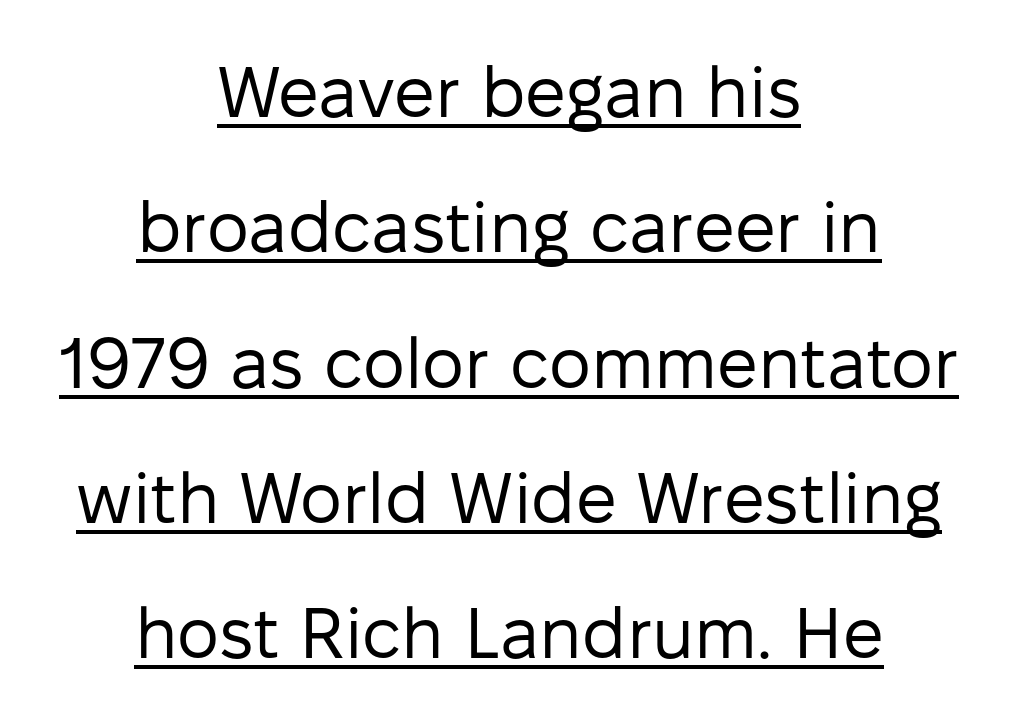
Q: Is the text bold? A: No.
Q: Is the text italic (slanted)? A: No, it is upright.
Q: Is the typeface a serif or a sans-serif typeface? A: Sans-serif.
Q: Is the text underlined? A: Yes.
Q: How is the paragraph aligned? A: Centered.
Q: Is the spacing between letters normal or unusually wide? A: Normal.
Q: Width (condensed, normal, or wide)? A: Normal.
Q: Stroke contrast? A: Low.
Q: x-height? A: Medium.
Q: Monospaced? A: No.
